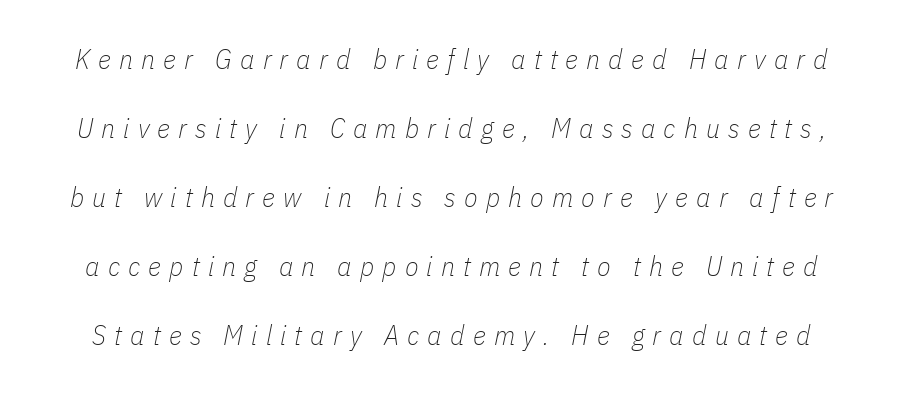
Q: Is the text bold? A: No.
Q: Is the text italic (slanted)? A: Yes, it leans right by about 11 degrees.
Q: Is the text underlined? A: No.
Q: Is the spacing between letters normal or unusually wide? A: Unusually wide.
Q: Is the spacing between lines tight, normal or loose? A: Loose.
Q: Width (condensed, normal, or wide)? A: Condensed.
Q: Stroke contrast? A: Low.
Q: x-height? A: Medium.
Q: Monospaced? A: No.
